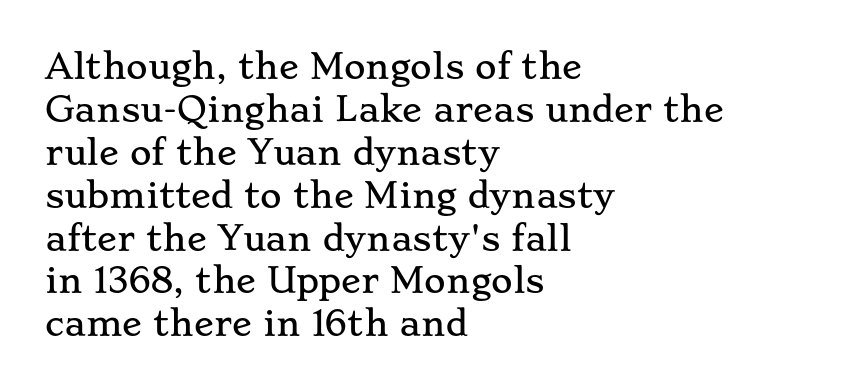
Q: Is the text italic (slanted)? A: No, it is upright.
Q: Is the typeface a serif or a sans-serif typeface? A: Serif.
Q: Is the text underlined? A: No.
Q: How is the paragraph aligned? A: Left-aligned.
Q: Is the spacing between letters normal or unusually wide? A: Normal.
Q: Is the spacing between lines tight, normal or loose? A: Normal.
Q: Width (condensed, normal, or wide)? A: Wide.
Q: Stroke contrast? A: Low.
Q: x-height? A: Small.
Q: Monospaced? A: No.
